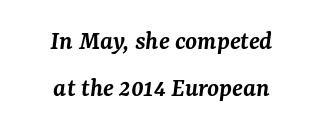
Q: Is the text bold? A: Semi-bold.
Q: Is the text italic (slanted)? A: Yes, it leans right by about 7 degrees.
Q: Is the text underlined? A: No.
Q: How is the paragraph aligned? A: Centered.
Q: Is the spacing between letters normal or unusually wide? A: Normal.
